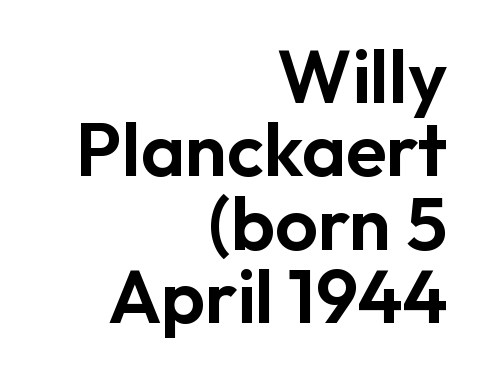
{"serif": "no", "italic": "no", "width": "normal", "stroke_contrast": "low", "x_height": "medium", "monospaced": "no", "underline": "no", "align": "right", "line_spacing": "tight", "line_spacing_ratio": 0.98, "letter_spacing": "normal", "letter_spacing_em": 0.0, "glyph_px": 75}
